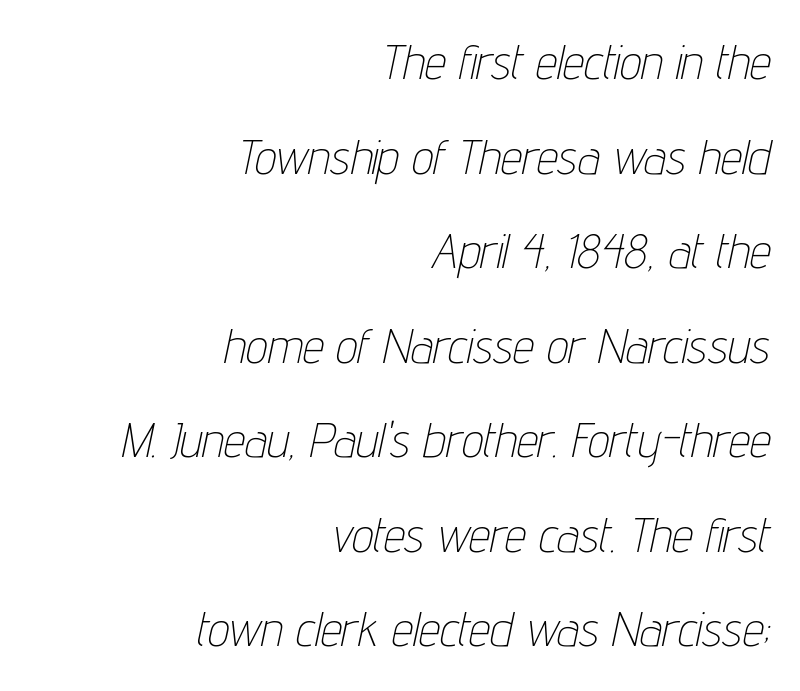
The image shows 48 px thin, condensed type, italic (leaning right); set right-aligned, loose line spacing (1.97x), normal letter spacing, not underlined; low stroke contrast and a medium x-height.
